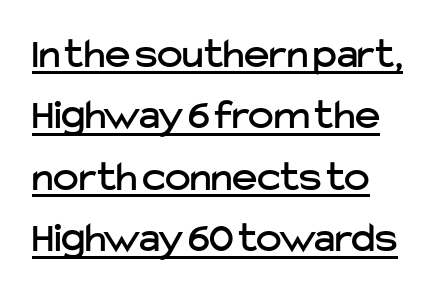
Q: Is the text italic (slanted)? A: No, it is upright.
Q: Is the typeface a serif or a sans-serif typeface? A: Sans-serif.
Q: Is the text underlined? A: Yes.
Q: How is the paragraph aligned? A: Left-aligned.
Q: Is the spacing between letters normal or unusually wide? A: Normal.
Q: Is the spacing between lines tight, normal or loose? A: Normal.
Q: Width (condensed, normal, or wide)? A: Normal.
Q: Stroke contrast? A: Low.
Q: x-height? A: Medium.
Q: Monospaced? A: No.
